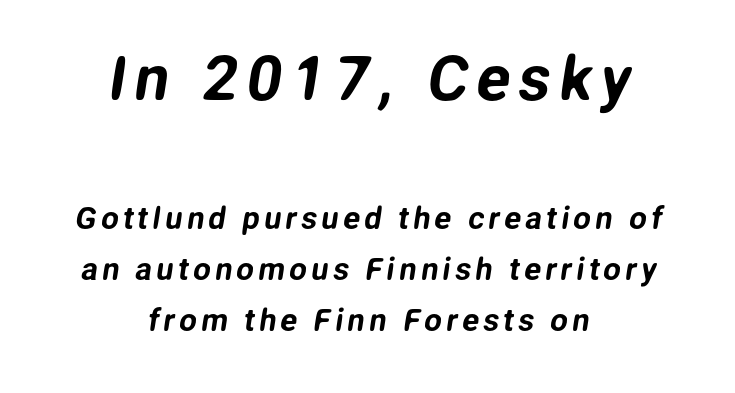
{"serif": "no", "width": "normal", "stroke_contrast": "low", "x_height": "medium", "monospaced": "no", "underline": "no", "align": "center", "line_spacing": "normal", "line_spacing_ratio": 1.65, "larger_block": "first", "size_ratio": 2.0, "glyph_px": 62}
